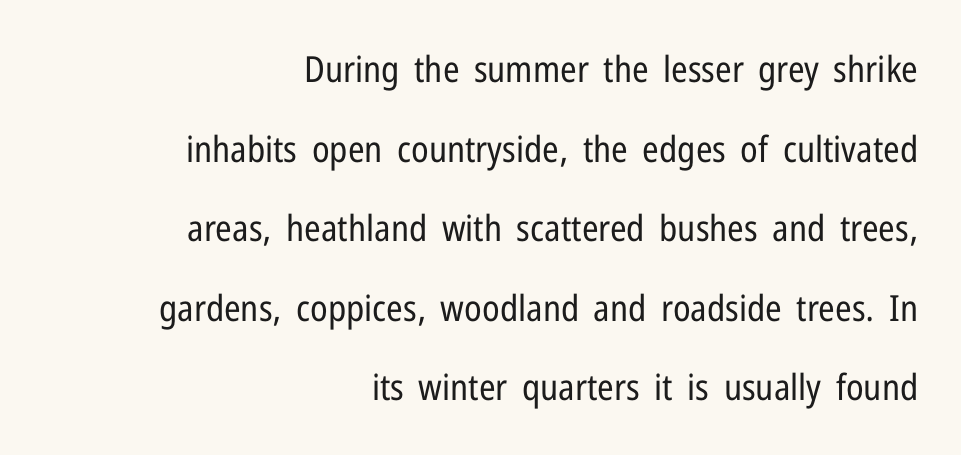
{"serif": "no", "italic": "no", "bold": "no", "weight": "regular", "width": "condensed", "stroke_contrast": "low", "x_height": "medium", "monospaced": "no", "underline": "no", "align": "right", "line_spacing": "loose", "line_spacing_ratio": 2.21, "letter_spacing": "normal", "letter_spacing_em": 0.0, "glyph_px": 36}
